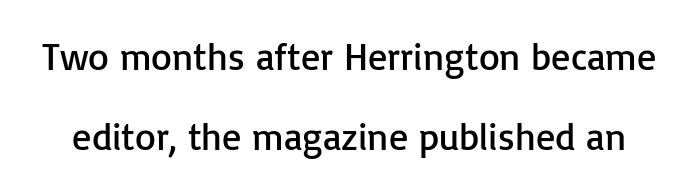
Q: Is the text bold? A: No.
Q: Is the text italic (slanted)? A: No, it is upright.
Q: Is the typeface a serif or a sans-serif typeface? A: Sans-serif.
Q: Is the text underlined? A: No.
Q: Is the spacing between letters normal or unusually wide? A: Normal.
Q: Is the spacing between lines tight, normal or loose? A: Loose.
Q: Width (condensed, normal, or wide)? A: Normal.
Q: Stroke contrast? A: Low.
Q: x-height? A: Medium.
Q: Monospaced? A: No.
